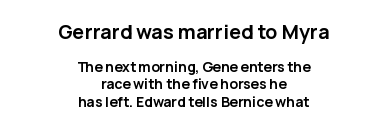
Q: Is the text bold? A: Yes.
Q: Is the text italic (slanted)? A: No, it is upright.
Q: Is the text underlined? A: No.
Q: How is the paragraph aligned? A: Centered.
Q: Is the spacing between letters normal or unusually wide? A: Normal.
Q: Which block of text is set in a larger size, the first (top) or the second (bottom)? A: The first (top) one.
